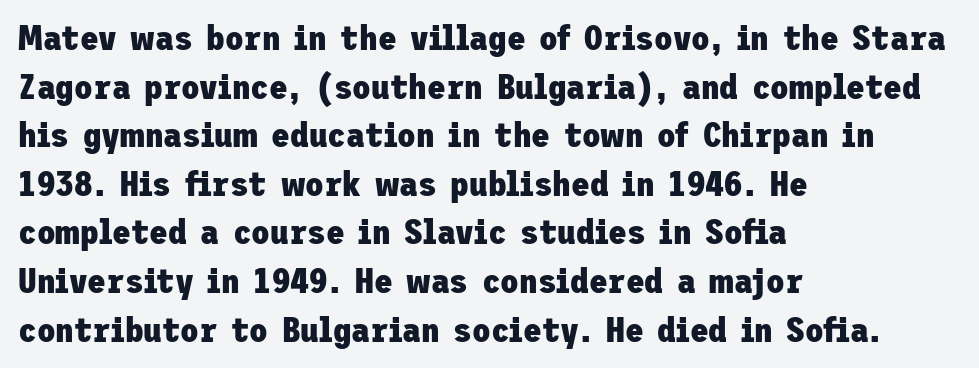
The image shows 34 px heavy sans-serif type, upright; set left-aligned, normal line spacing (1.43x), normal letter spacing, not underlined; low stroke contrast and a medium x-height.
